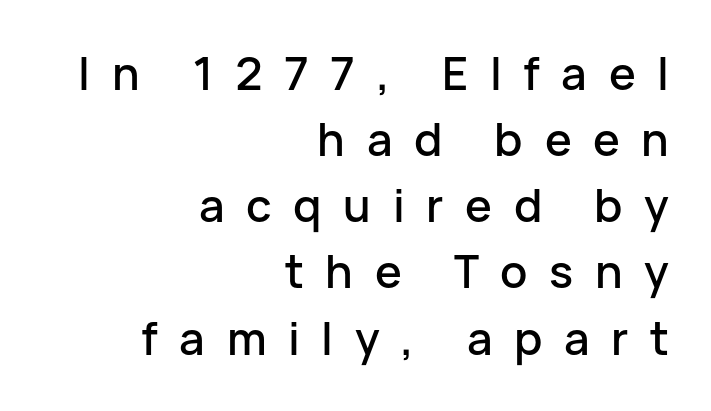
Q: Is the text italic (slanted)? A: No, it is upright.
Q: Is the typeface a serif or a sans-serif typeface? A: Sans-serif.
Q: Is the text underlined? A: No.
Q: How is the paragraph aligned? A: Right-aligned.
Q: Is the spacing between letters normal or unusually wide? A: Unusually wide.
Q: Is the spacing between lines tight, normal or loose? A: Normal.
Q: Width (condensed, normal, or wide)? A: Normal.
Q: Stroke contrast? A: Low.
Q: x-height? A: Medium.
Q: Monospaced? A: No.
